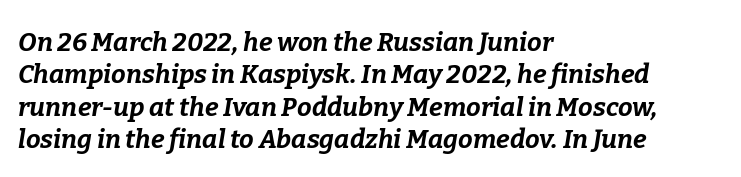
{"italic": "yes", "lean": "right", "slant_degrees": 9, "bold": "yes", "underline": "no", "align": "left", "line_spacing": "normal", "line_spacing_ratio": 1.25, "letter_spacing": "normal", "letter_spacing_em": 0.0, "glyph_px": 26}
